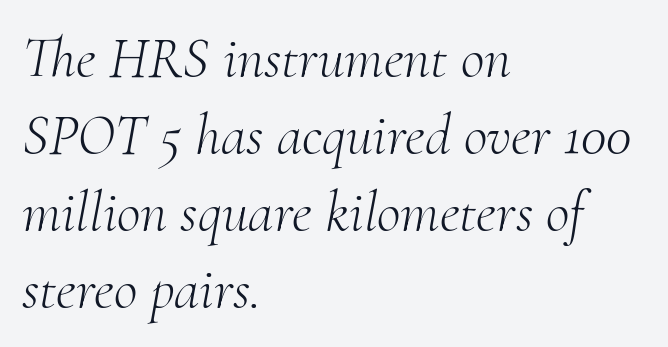
Q: Is the text bold? A: No.
Q: Is the text italic (slanted)? A: Yes, it leans right by about 10 degrees.
Q: Is the typeface a serif or a sans-serif typeface? A: Serif.
Q: Is the text underlined? A: No.
Q: How is the paragraph aligned? A: Left-aligned.
Q: Is the spacing between letters normal or unusually wide? A: Normal.
Q: Is the spacing between lines tight, normal or loose? A: Normal.
Q: Width (condensed, normal, or wide)? A: Normal.
Q: Stroke contrast? A: Medium.
Q: x-height? A: Small.
Q: Monospaced? A: No.
